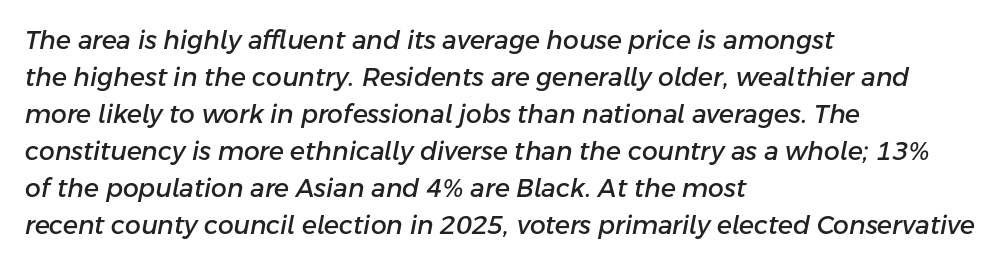
{"italic": "yes", "lean": "right", "slant_degrees": 11, "underline": "no", "align": "left", "line_spacing": "normal", "line_spacing_ratio": 1.48, "letter_spacing": "normal", "letter_spacing_em": 0.0, "glyph_px": 25}
